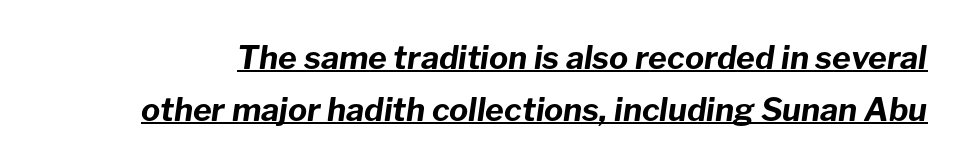
{"italic": "yes", "lean": "right", "slant_degrees": 8, "bold": "yes", "weight": "bold", "width": "normal", "stroke_contrast": "low", "x_height": "medium", "monospaced": "no", "underline": "yes", "line_spacing": "normal", "line_spacing_ratio": 1.61, "letter_spacing": "normal", "letter_spacing_em": 0.0, "glyph_px": 32}
